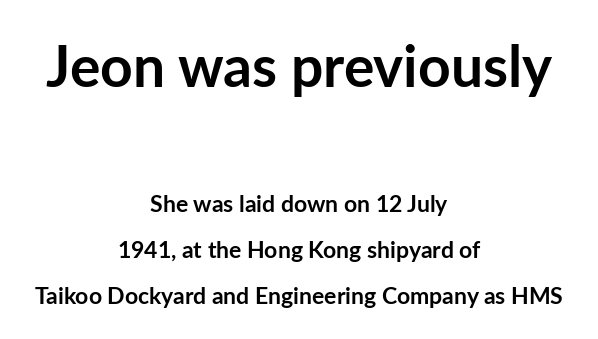
These lines are composed in type without serifs. There is no visible air inserted between adjacent glyphs. The typesetter chose a symmetrical, centered arrangement here. Of the two passages, the one on top uses the larger point size.
